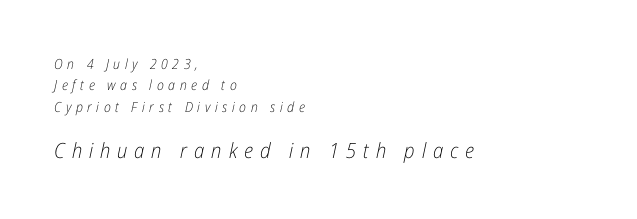
The passage shown is not underscored anywhere. Weight: not bold — regular or lighter. Is there much room between lines? A standard amount, neither cramped nor airy. Of the two passages, the one underneath uses the larger point size. The tracking jumps out immediately: characters are airy and widely separated. The passage is arranged the way most books set body copy — flush left.
